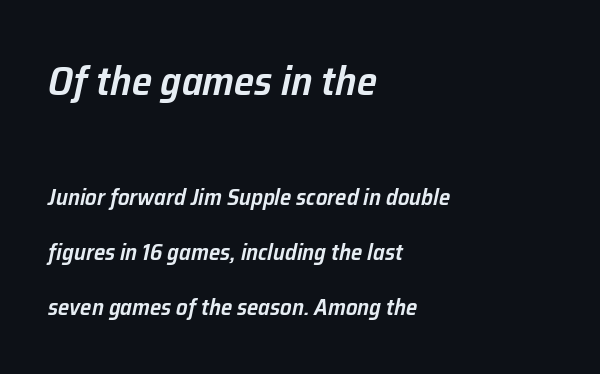
Q: Is the text bold? A: Semi-bold.
Q: Is the text italic (slanted)? A: Yes, it leans right by about 12 degrees.
Q: Is the text underlined? A: No.
Q: How is the paragraph aligned? A: Left-aligned.
Q: Is the spacing between letters normal or unusually wide? A: Normal.
Q: Is the spacing between lines tight, normal or loose? A: Loose.
Q: Which block of text is set in a larger size, the first (top) or the second (bottom)? A: The first (top) one.
Q: Width (condensed, normal, or wide)? A: Normal.
Q: Stroke contrast? A: Low.
Q: x-height? A: Medium.
Q: Monospaced? A: No.
